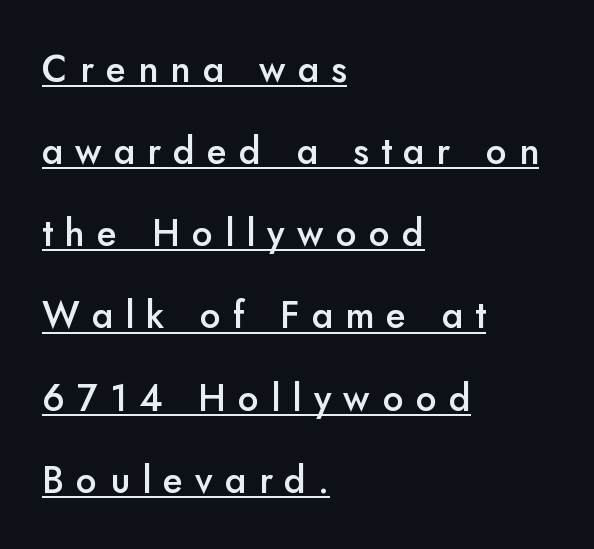
The image shows 37 px semibold sans-serif type, upright; set left-aligned, loose line spacing (2.22x), unusually wide letter spacing (+0.33 em), underlined; low stroke contrast and a small x-height.
